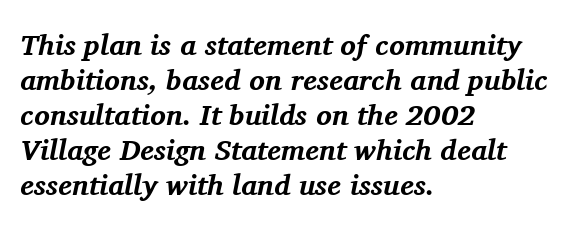
{"serif": "yes", "italic": "yes", "lean": "right", "slant_degrees": 11, "bold": "yes", "weight": "bold", "width": "normal", "stroke_contrast": "medium", "x_height": "medium", "monospaced": "no", "underline": "no", "align": "left", "line_spacing_ratio": 1.21, "letter_spacing": "normal", "letter_spacing_em": 0.0, "glyph_px": 29}
